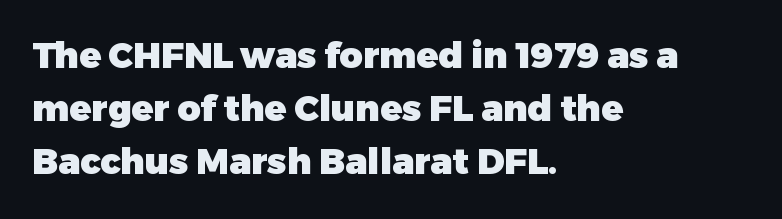
Q: Is the text bold? A: Yes.
Q: Is the text italic (slanted)? A: No, it is upright.
Q: Is the typeface a serif or a sans-serif typeface? A: Sans-serif.
Q: Is the text underlined? A: No.
Q: How is the paragraph aligned? A: Left-aligned.
Q: Is the spacing between letters normal or unusually wide? A: Normal.
Q: Is the spacing between lines tight, normal or loose? A: Normal.
Q: Width (condensed, normal, or wide)? A: Normal.
Q: Stroke contrast? A: Low.
Q: x-height? A: Medium.
Q: Monospaced? A: No.
